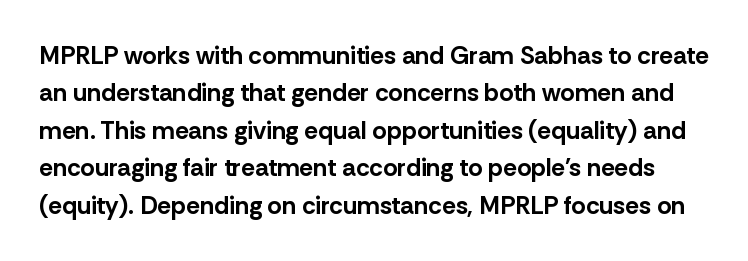
Q: Is the text bold? A: Yes.
Q: Is the text italic (slanted)? A: No, it is upright.
Q: Is the text underlined? A: No.
Q: Is the spacing between letters normal or unusually wide? A: Normal.
Q: Is the spacing between lines tight, normal or loose? A: Normal.
